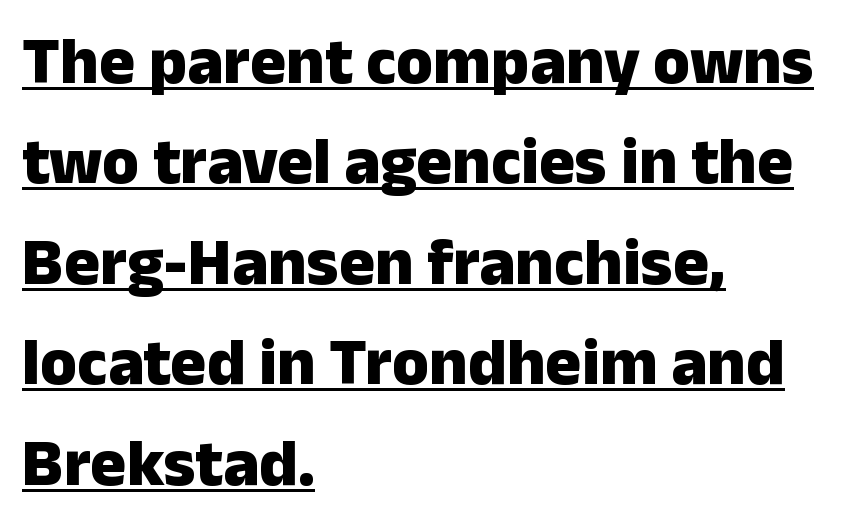
Is the letter spacing exaggerated? No — it looks like the ordinary default. This sample has the flowing, uneven cadence of proportional lettering. Thick stems and heavy bowls — unmistakably bold. Italic: no, the glyphs are upright roman.
